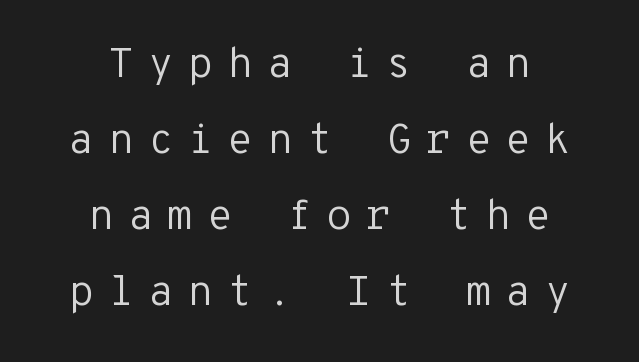
The letters march in equal steps, a hallmark of fixed-pitch type. Where is the straight margin? There isn't one; the lines are centered. Upright lettering throughout. Examine the stroke ends and you'll find no serifs.
